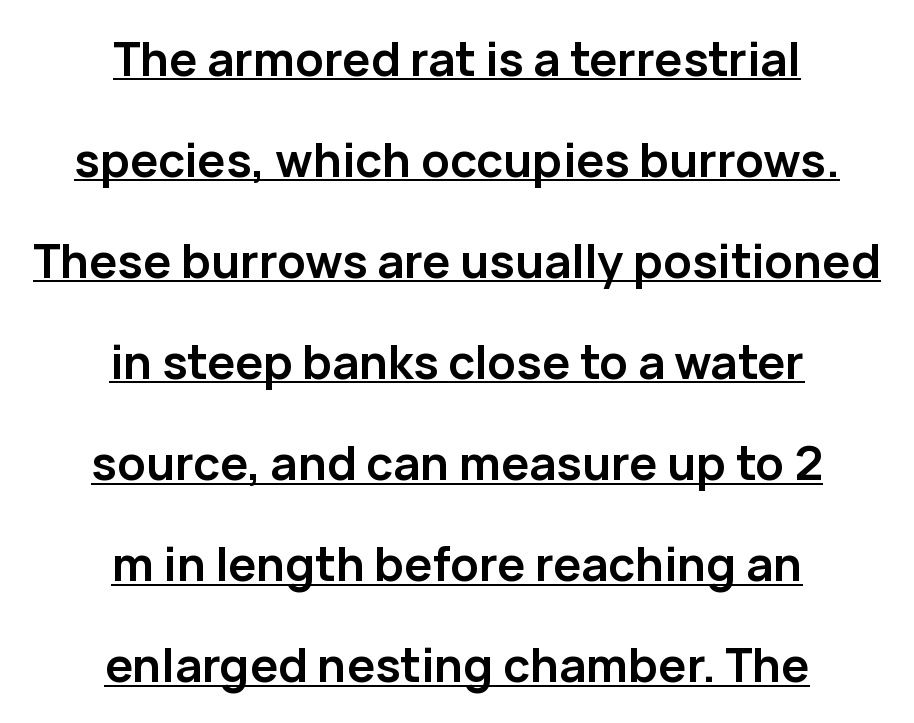
Q: Is the text bold? A: Yes.
Q: Is the text italic (slanted)? A: No, it is upright.
Q: Is the typeface a serif or a sans-serif typeface? A: Sans-serif.
Q: Is the text underlined? A: Yes.
Q: How is the paragraph aligned? A: Centered.
Q: Is the spacing between letters normal or unusually wide? A: Normal.
Q: Is the spacing between lines tight, normal or loose? A: Loose.
Q: Width (condensed, normal, or wide)? A: Normal.
Q: Stroke contrast? A: Low.
Q: x-height? A: Medium.
Q: Monospaced? A: No.
